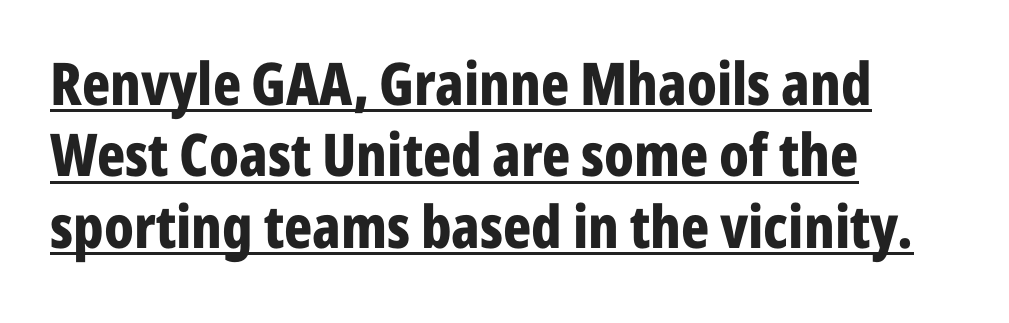
Weight: bold. Caption: lettering with a line underneath. Posture: vertical. Character widths vary here, with narrow letters taking less room than wide ones. The passage shown has conventional tracking throughout.
